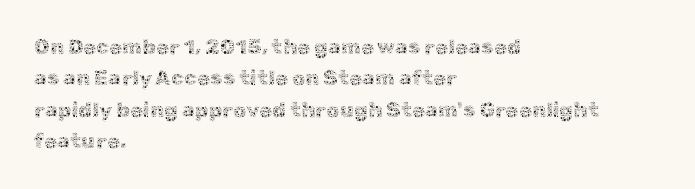
{"italic": "no", "bold": "no", "underline": "no", "align": "left", "line_spacing": "normal", "line_spacing_ratio": 1.5, "letter_spacing": "normal", "letter_spacing_em": 0.0, "glyph_px": 21}
